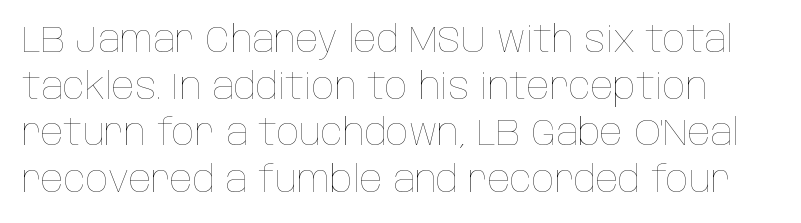
The image shows 37 px thin, condensed type, upright; set normal line spacing (1.26x), normal letter spacing, not underlined; low stroke contrast and a large x-height.
